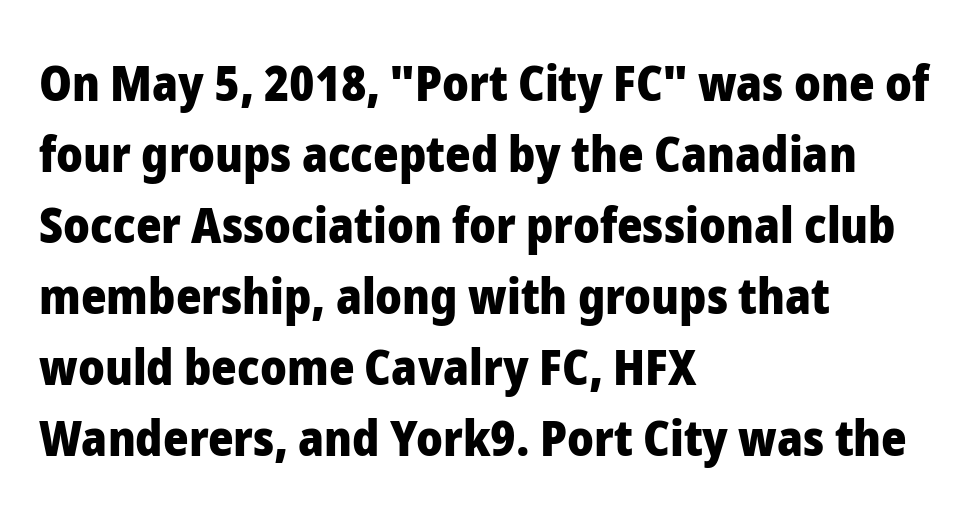
The image shows 49 px heavy sans-serif type, upright; set left-aligned, normal line spacing (1.45x), normal letter spacing, not underlined; low stroke contrast and a medium x-height.
